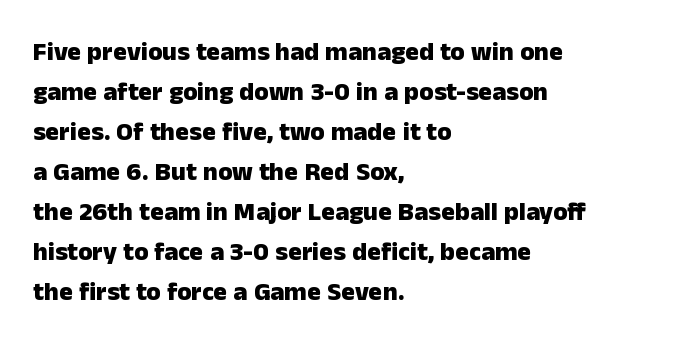
Q: Is the text bold? A: Yes.
Q: Is the text italic (slanted)? A: No, it is upright.
Q: Is the text underlined? A: No.
Q: How is the paragraph aligned? A: Left-aligned.
Q: Is the spacing between letters normal or unusually wide? A: Normal.
Q: Is the spacing between lines tight, normal or loose? A: Normal.
